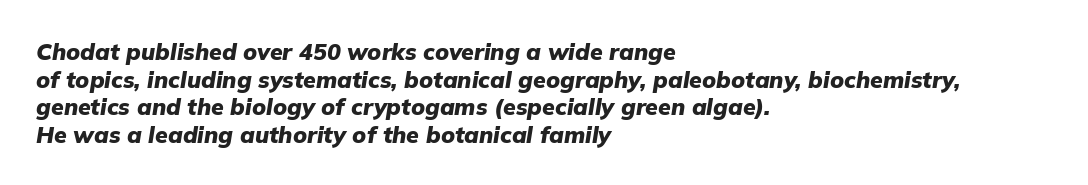
{"italic": "yes", "lean": "right", "slant_degrees": 9, "bold": "yes", "underline": "no", "align": "left", "line_spacing_ratio": 1.2, "letter_spacing": "normal", "letter_spacing_em": 0.0, "glyph_px": 23}
